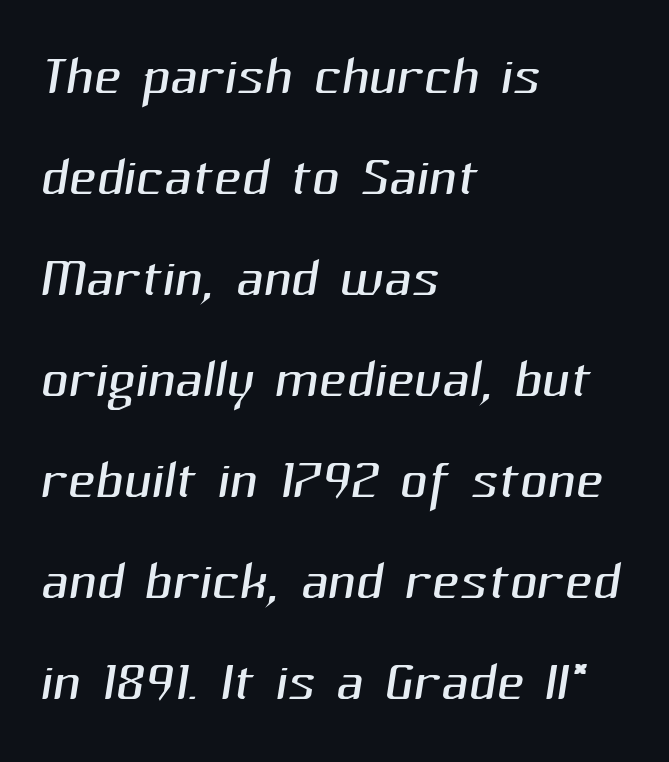
{"serif": "no", "bold": "no", "weight": "light", "width": "normal", "stroke_contrast": "medium", "x_height": "medium", "monospaced": "no", "underline": "no", "align": "left", "line_spacing": "normal", "line_spacing_ratio": 1.33, "letter_spacing": "normal", "letter_spacing_em": 0.0, "glyph_px": 76}
